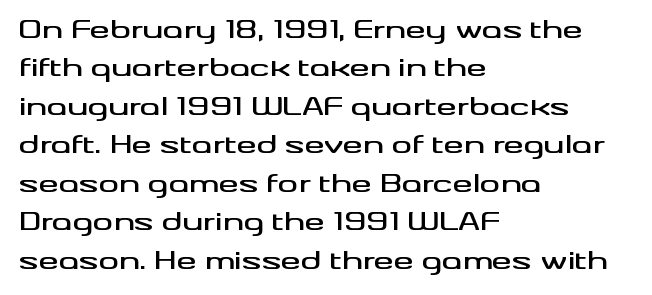
Q: Is the text italic (slanted)? A: No, it is upright.
Q: Is the text underlined? A: No.
Q: How is the paragraph aligned? A: Left-aligned.
Q: Is the spacing between letters normal or unusually wide? A: Normal.
Q: Is the spacing between lines tight, normal or loose? A: Normal.
